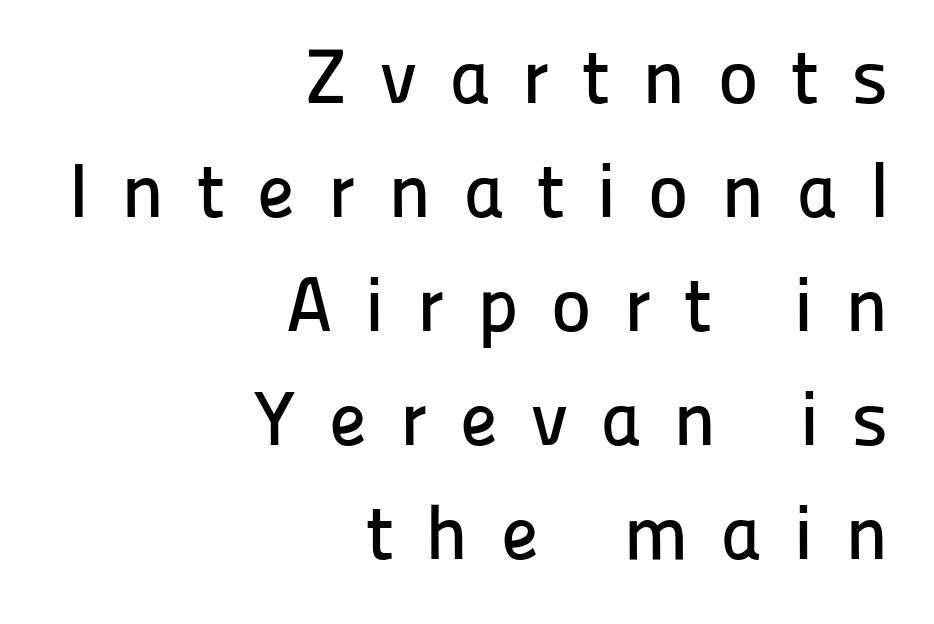
The image shows 77 px sans-serif type, upright; set right-aligned, normal line spacing (1.48x), unusually wide letter spacing (+0.42 em), not underlined; low stroke contrast and a medium x-height.
